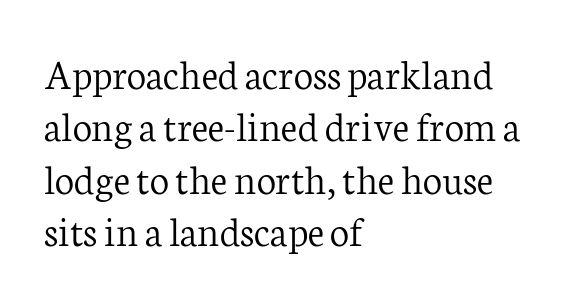
Q: Is the text bold? A: No.
Q: Is the text italic (slanted)? A: No, it is upright.
Q: Is the typeface a serif or a sans-serif typeface? A: Serif.
Q: Is the text underlined? A: No.
Q: How is the paragraph aligned? A: Left-aligned.
Q: Is the spacing between letters normal or unusually wide? A: Normal.
Q: Width (condensed, normal, or wide)? A: Normal.
Q: Stroke contrast? A: Low.
Q: x-height? A: Medium.
Q: Monospaced? A: No.
